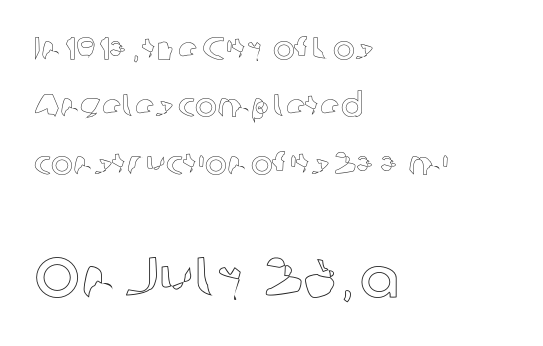
The image shows 58 px text type, upright; set left-aligned, line spacing 1.74x, normal letter spacing, not underlined; the second (bottom) block is 1.76x larger; a medium x-height.
